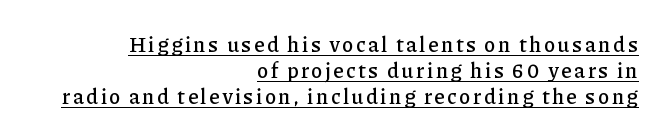
The image shows 21 px text type, upright; set right-aligned, line spacing 1.23x, underlined.
